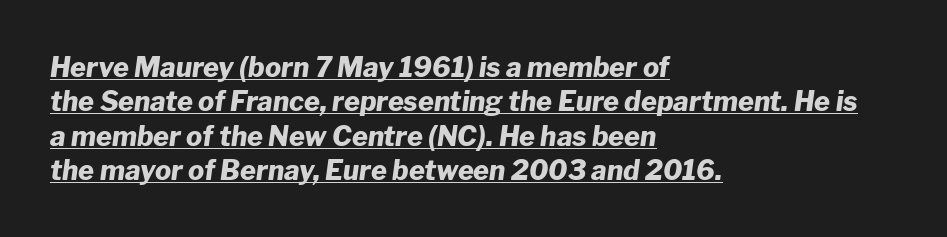
The image shows 27 px bold type, italic (leaning right); set left-aligned, normal line spacing (1.27x), normal letter spacing, underlined.
